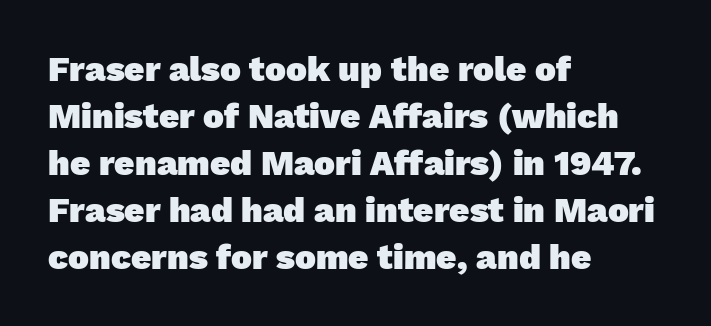
Q: Is the text bold? A: Yes.
Q: Is the typeface a serif or a sans-serif typeface? A: Sans-serif.
Q: Is the text underlined? A: No.
Q: How is the paragraph aligned? A: Left-aligned.
Q: Is the spacing between letters normal or unusually wide? A: Normal.
Q: Is the spacing between lines tight, normal or loose? A: Normal.
Q: Width (condensed, normal, or wide)? A: Normal.
Q: Stroke contrast? A: Low.
Q: x-height? A: Medium.
Q: Monospaced? A: No.
